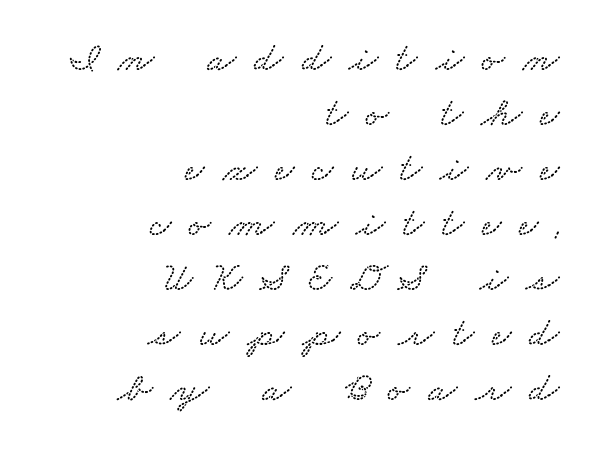
The image shows 42 px wide type; set right-aligned, normal line spacing (1.31x), unusually wide letter spacing (+0.43 em), not underlined; low stroke contrast and a small x-height.
